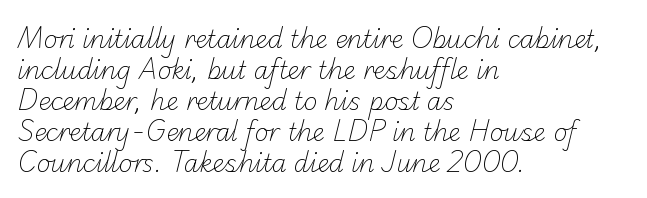
The image shows 24 px text type; set left-aligned, normal line spacing (1.29x), normal letter spacing, not underlined.
